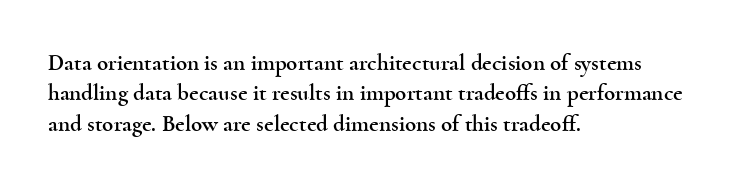
The image shows 23 px text type, upright; set left-aligned, normal line spacing (1.32x), normal letter spacing, not underlined.
